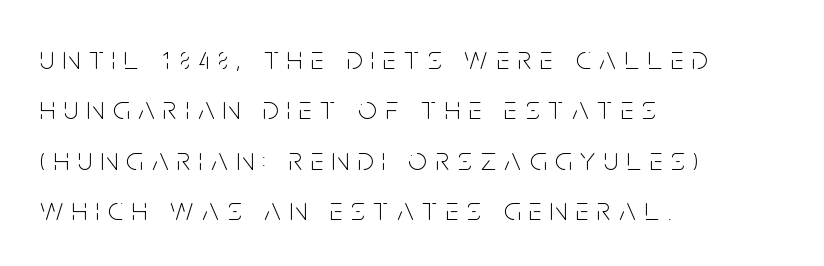
The image shows 33 px thin, condensed sans-serif type, upright; set left-aligned, normal line spacing (1.53x), unusually wide letter spacing (+0.26 em), not underlined; low stroke contrast and a large x-height.
